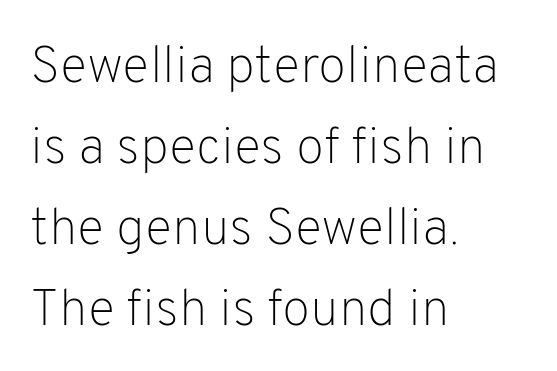
Bold? No — there's no thickening of the strokes. The passage is arranged the way most books set body copy — flush left. A typesetter would label this face a sans. Students, observe: this is what conventionally led text looks like. The letters advance in unequal steps, a hallmark of proportional type.
